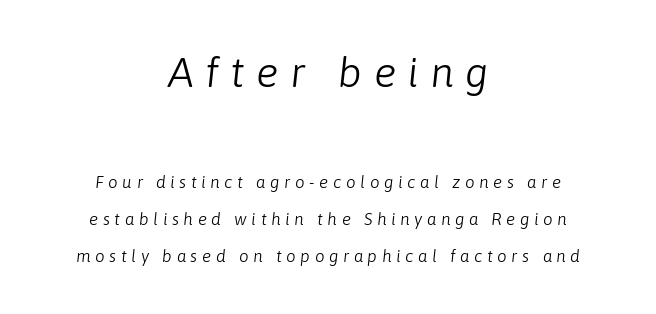
The image shows 42 px light type, italic (leaning right); set centered, loose line spacing (2.18x), unusually wide letter spacing (+0.27 em), not underlined; the first (top) block is 2.47x larger; low stroke contrast and a medium x-height.
